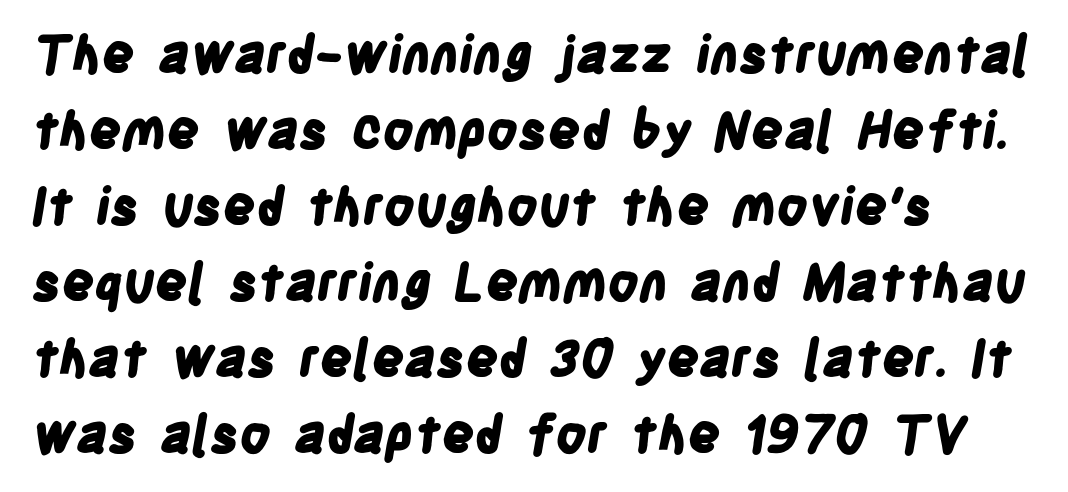
Q: Is the text bold? A: Yes.
Q: Is the typeface a serif or a sans-serif typeface? A: Sans-serif.
Q: Is the text underlined? A: No.
Q: How is the paragraph aligned? A: Left-aligned.
Q: Is the spacing between letters normal or unusually wide? A: Normal.
Q: Is the spacing between lines tight, normal or loose? A: Normal.
Q: Width (condensed, normal, or wide)? A: Condensed.
Q: Stroke contrast? A: Low.
Q: x-height? A: Large.
Q: Monospaced? A: No.
